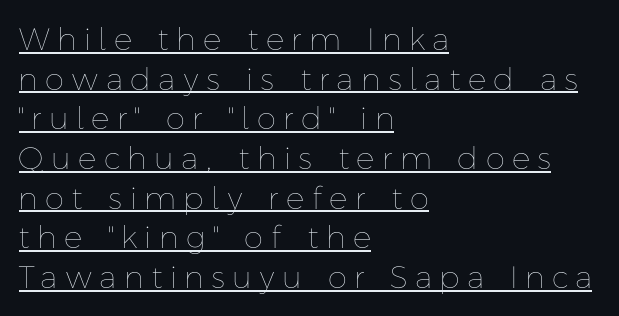
Layout note: lines flush left. Is there much room between lines? A standard amount, neither cramped nor airy. Posture: upright roman. Decoration check: the copy is underlined. This sample uses expanded letter spacing, leaving extra air between glyphs.
